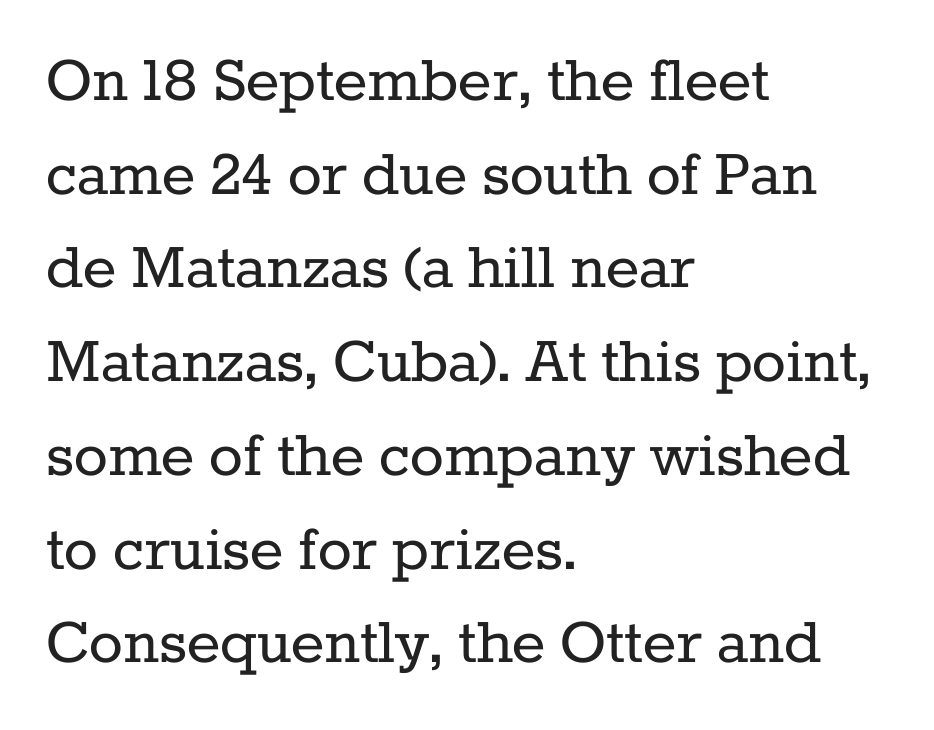
Q: Is the text bold? A: No.
Q: Is the text italic (slanted)? A: No, it is upright.
Q: Is the typeface a serif or a sans-serif typeface? A: Serif.
Q: Is the text underlined? A: No.
Q: How is the paragraph aligned? A: Left-aligned.
Q: Is the spacing between letters normal or unusually wide? A: Normal.
Q: Is the spacing between lines tight, normal or loose? A: Normal.
Q: Width (condensed, normal, or wide)? A: Normal.
Q: Stroke contrast? A: Low.
Q: x-height? A: Medium.
Q: Monospaced? A: No.
